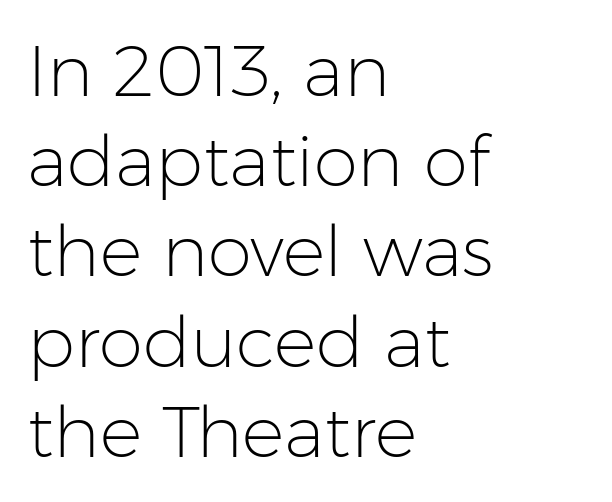
Q: Is the text bold? A: No.
Q: Is the text italic (slanted)? A: No, it is upright.
Q: Is the typeface a serif or a sans-serif typeface? A: Sans-serif.
Q: Is the text underlined? A: No.
Q: How is the paragraph aligned? A: Left-aligned.
Q: Is the spacing between letters normal or unusually wide? A: Normal.
Q: Is the spacing between lines tight, normal or loose? A: Normal.
Q: Width (condensed, normal, or wide)? A: Normal.
Q: Stroke contrast? A: Low.
Q: x-height? A: Medium.
Q: Monospaced? A: No.
